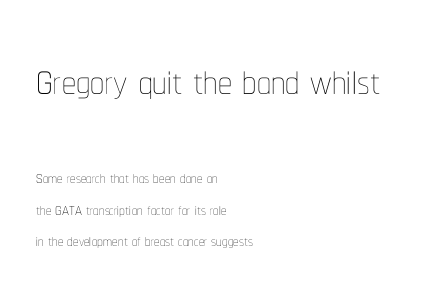
The image shows 56 px thin, condensed type, upright; set left-aligned, normal line spacing (1.42x), normal letter spacing, not underlined; the first (top) block is 2.55x larger; low stroke contrast and a medium x-height.
